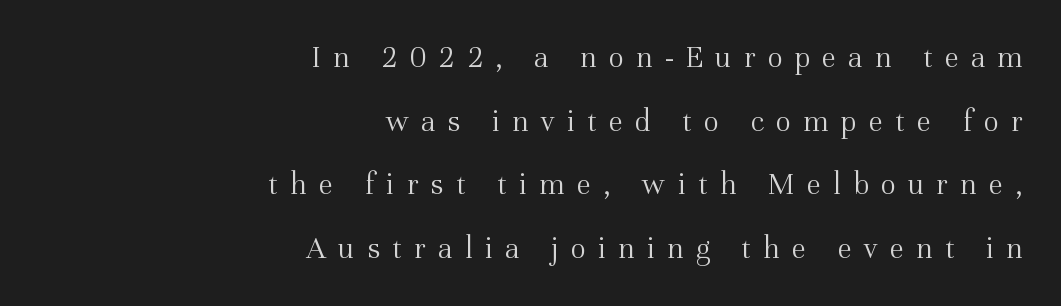
Q: Is the text bold? A: No.
Q: Is the text italic (slanted)? A: No, it is upright.
Q: Is the typeface a serif or a sans-serif typeface? A: Serif.
Q: Is the text underlined? A: No.
Q: How is the paragraph aligned? A: Right-aligned.
Q: Is the spacing between letters normal or unusually wide? A: Unusually wide.
Q: Is the spacing between lines tight, normal or loose? A: Loose.
Q: Width (condensed, normal, or wide)? A: Normal.
Q: Stroke contrast? A: Medium.
Q: x-height? A: Medium.
Q: Monospaced? A: No.
